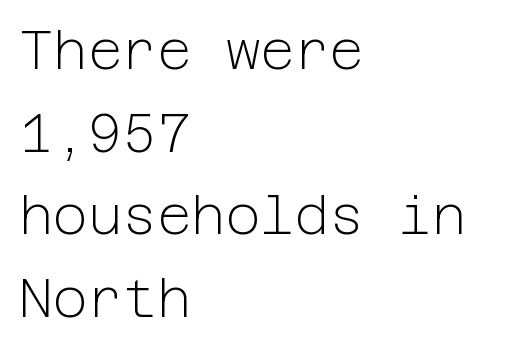
The baseline area is clear. Left-aligned paragraph, ragged on the right. This reads as an unemphasized weight, regular at the heaviest. Honestly, the row spacing looks completely unremarkable. Type style note: lacks serifs.
